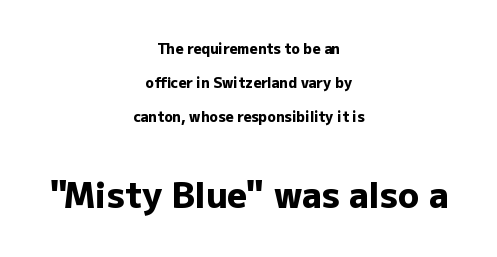
{"serif": "no", "italic": "no", "bold": "yes", "weight": "heavy", "width": "normal", "stroke_contrast": "low", "x_height": "medium", "monospaced": "no", "underline": "no", "align": "center", "line_spacing": "loose", "line_spacing_ratio": 2.43, "letter_spacing": "normal", "letter_spacing_em": 0.0, "larger_block": "second", "size_ratio": 2.5, "glyph_px": 35}
